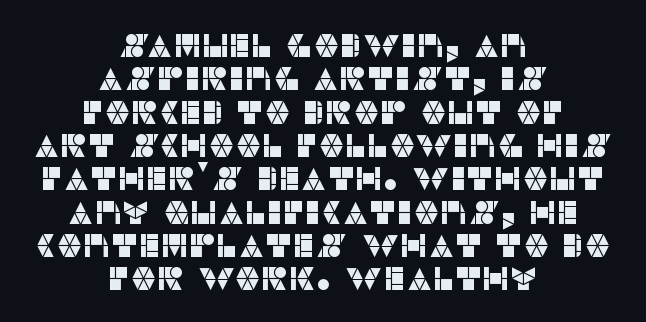
The image shows 33 px sans-serif type, upright; set centered, tight line spacing (1.01x), normal letter spacing, not underlined; low stroke contrast and a large x-height.
